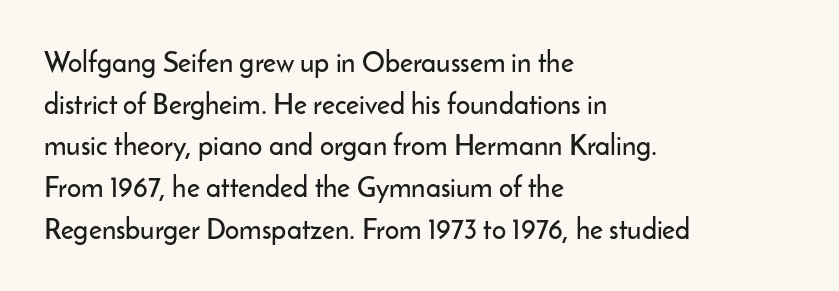
Q: Is the text italic (slanted)? A: No, it is upright.
Q: Is the typeface a serif or a sans-serif typeface? A: Sans-serif.
Q: Is the text underlined? A: No.
Q: How is the paragraph aligned? A: Left-aligned.
Q: Is the spacing between letters normal or unusually wide? A: Normal.
Q: Is the spacing between lines tight, normal or loose? A: Normal.
Q: Width (condensed, normal, or wide)? A: Normal.
Q: Stroke contrast? A: Low.
Q: x-height? A: Small.
Q: Monospaced? A: No.
